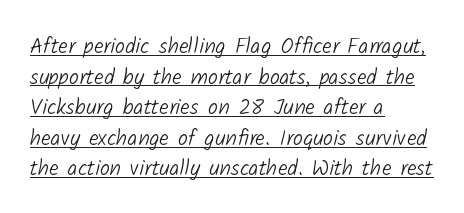
{"bold": "no", "underline": "yes", "align": "left", "line_spacing": "normal", "line_spacing_ratio": 1.39, "letter_spacing": "normal", "letter_spacing_em": 0.0, "glyph_px": 22}
